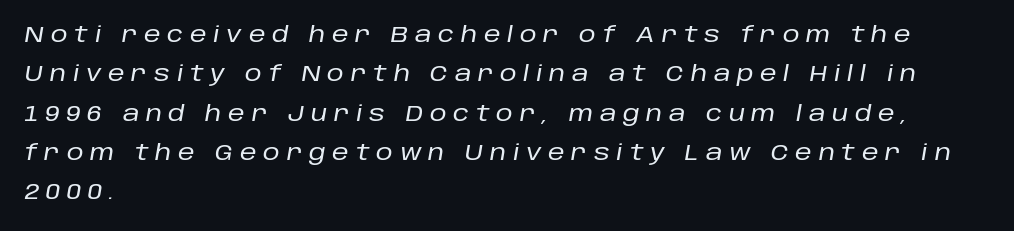
Q: Is the text italic (slanted)? A: Yes, it leans right by about 10 degrees.
Q: Is the text underlined? A: No.
Q: How is the paragraph aligned? A: Left-aligned.
Q: Is the spacing between letters normal or unusually wide? A: Unusually wide.
